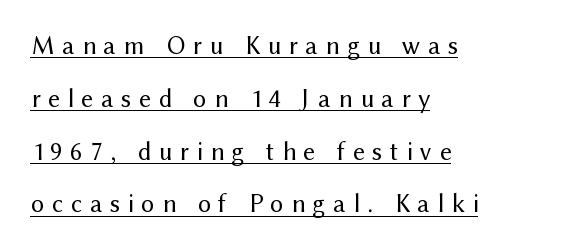
Each line starts at the same left margin while the right side varies. The weight would be labelled regular, book, light, or lighter still. A baseline rule has been typeset under these characters. One glance says open: line gaps are wider than usual. The type is letterspaced generously, with wide tracking. These lines were composed using upright roman letters.
